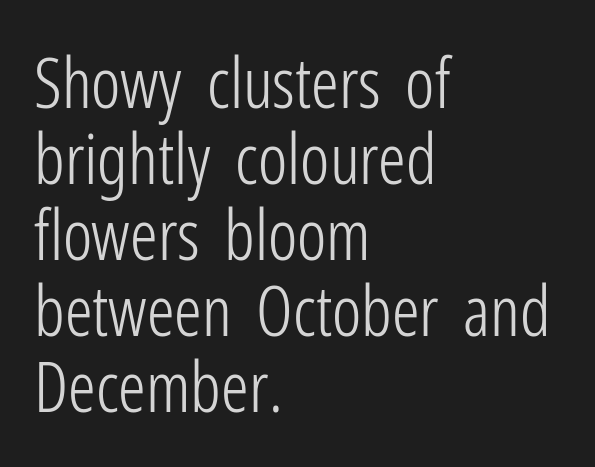
{"serif": "no", "italic": "no", "bold": "no", "weight": "light", "width": "condensed", "stroke_contrast": "low", "x_height": "medium", "monospaced": "no", "underline": "no", "align": "left", "line_spacing": "tight", "line_spacing_ratio": 1.1, "letter_spacing": "normal", "letter_spacing_em": 0.0, "glyph_px": 69}
